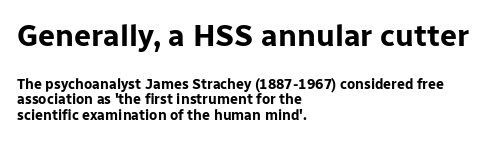
The image shows 30 px bold sans-serif type, upright; set left-aligned, tight line spacing (1.12x), normal letter spacing, not underlined; the first (top) block is 2.14x larger; low stroke contrast and a medium x-height.
